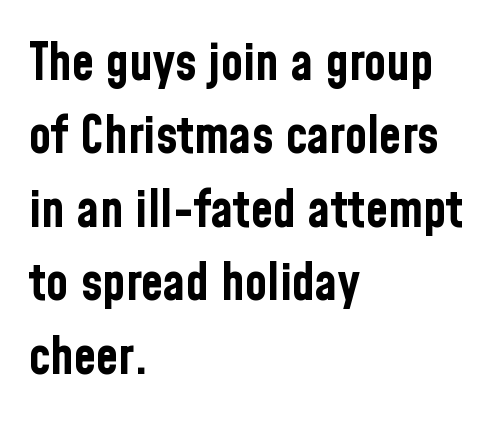
{"serif": "no", "italic": "no", "bold": "yes", "weight": "bold", "width": "condensed", "stroke_contrast": "low", "x_height": "medium", "monospaced": "no", "underline": "no", "align": "left", "line_spacing": "normal", "line_spacing_ratio": 1.44, "letter_spacing": "normal", "letter_spacing_em": 0.0, "glyph_px": 51}
